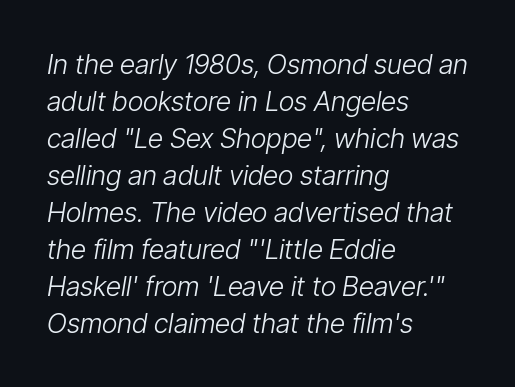
The rag falls on the right side of this text block. What stands out about the letter spacing? Nothing — it is the standard amount. Yep, that's italic — everything's leaning. The characters are drawn with everyday or finer stroke widths. Is there much room between lines? A standard amount, neither cramped nor airy.
